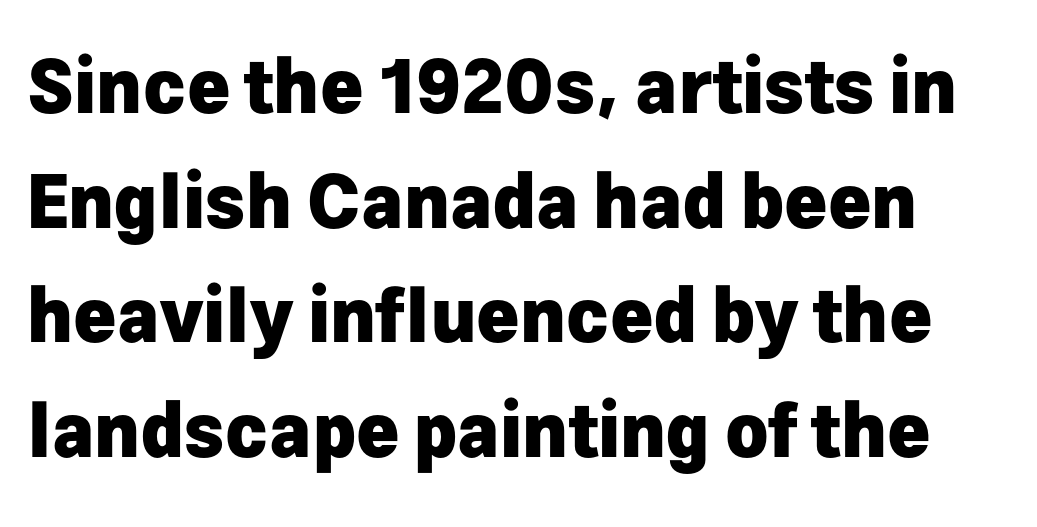
These lines are rendered in a variable-pitch font. Each letter's strokes conclude bluntly, with no projecting serifs. A bare baseline throughout the passage. What's the leading like? Ordinary, nothing unusual. Characters follow at the spacing the type designer built in. A typesetter would mark this as roman, not italic.
